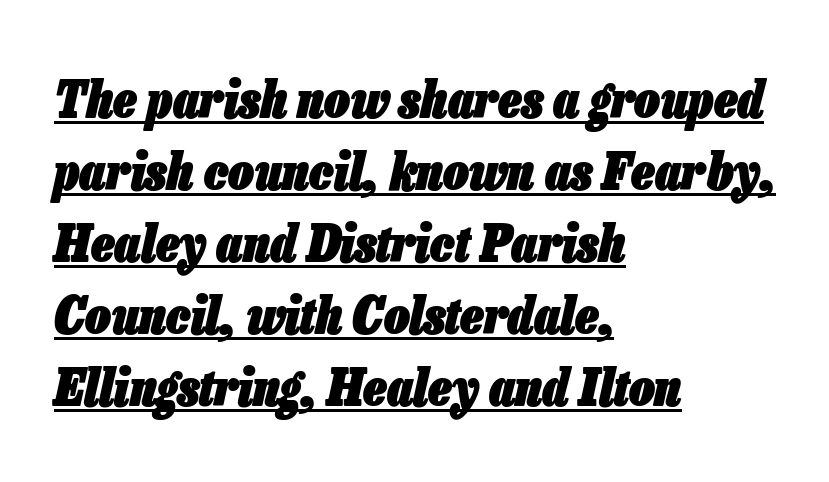
Q: Is the text bold? A: Yes.
Q: Is the text italic (slanted)? A: Yes, it leans right by about 13 degrees.
Q: Is the text underlined? A: Yes.
Q: How is the paragraph aligned? A: Left-aligned.
Q: Is the spacing between letters normal or unusually wide? A: Normal.
Q: Is the spacing between lines tight, normal or loose? A: Normal.
Q: Width (condensed, normal, or wide)? A: Condensed.
Q: Stroke contrast? A: Low.
Q: x-height? A: Medium.
Q: Monospaced? A: No.
